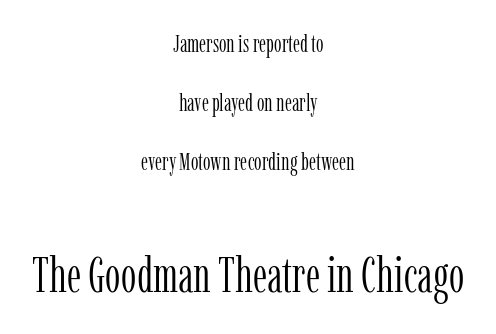
{"serif": "yes", "italic": "no", "bold": "no", "weight": "light", "width": "condensed", "stroke_contrast": "low", "x_height": "medium", "monospaced": "no", "underline": "no", "align": "center", "line_spacing": "loose", "line_spacing_ratio": 2.45, "letter_spacing": "normal", "letter_spacing_em": 0.0, "larger_block": "second", "size_ratio": 2.04, "glyph_px": 49}
